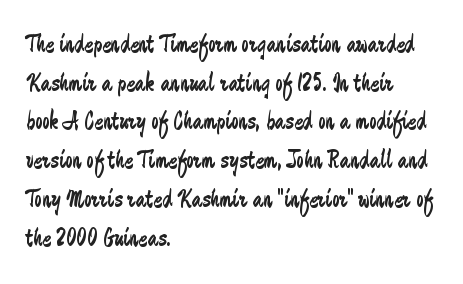
The weight tops out at a normal text grade. Words appear dense and cohesive because spacing is normal. If you drew a ruler down the left edge, every line would touch it. Line spacing here is normal. Underline: absent.
